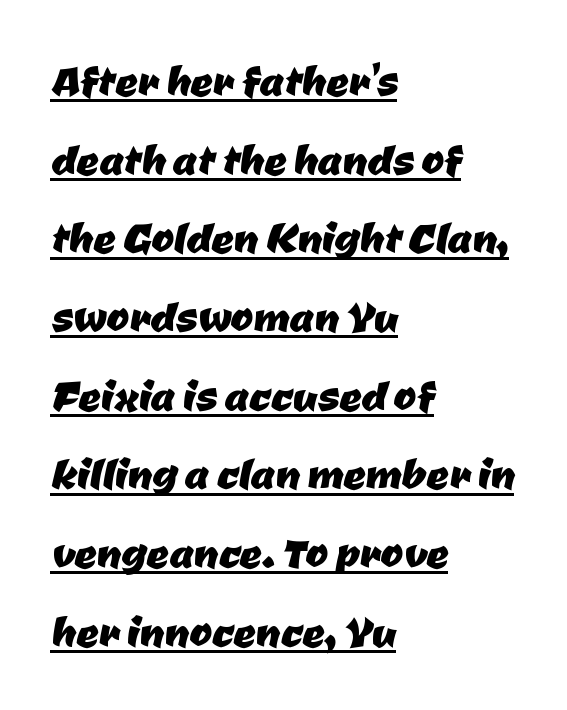
The image shows 55 px sans-serif type; set left-aligned, normal line spacing (1.43x), normal letter spacing, underlined; low stroke contrast and a medium x-height.
